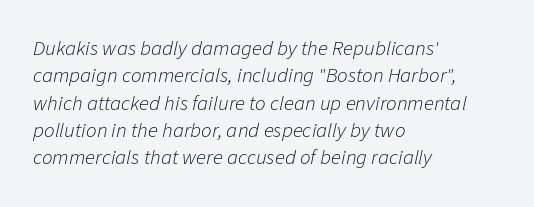
Q: Is the text bold? A: No.
Q: Is the text italic (slanted)? A: Yes, it leans right by about 11 degrees.
Q: Is the text underlined? A: No.
Q: How is the paragraph aligned? A: Left-aligned.
Q: Is the spacing between letters normal or unusually wide? A: Normal.
Q: Is the spacing between lines tight, normal or loose? A: Normal.
